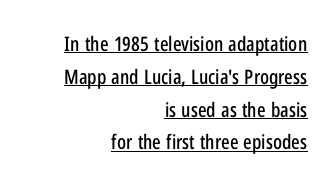
Q: Is the text italic (slanted)? A: No, it is upright.
Q: Is the text underlined? A: Yes.
Q: How is the paragraph aligned? A: Right-aligned.
Q: Is the spacing between letters normal or unusually wide? A: Normal.
Q: Is the spacing between lines tight, normal or loose? A: Normal.
